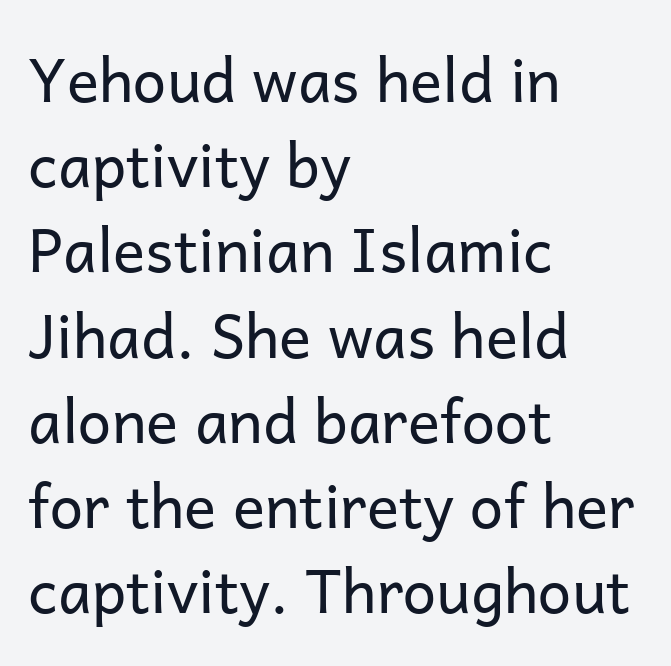
The rendering anchors every line to the left-hand side. Serifs: no, the terminals of the letterforms are clean. A typesetter would call this proportional, since set widths differ per character. Unbolded letterforms with no extra heft.
